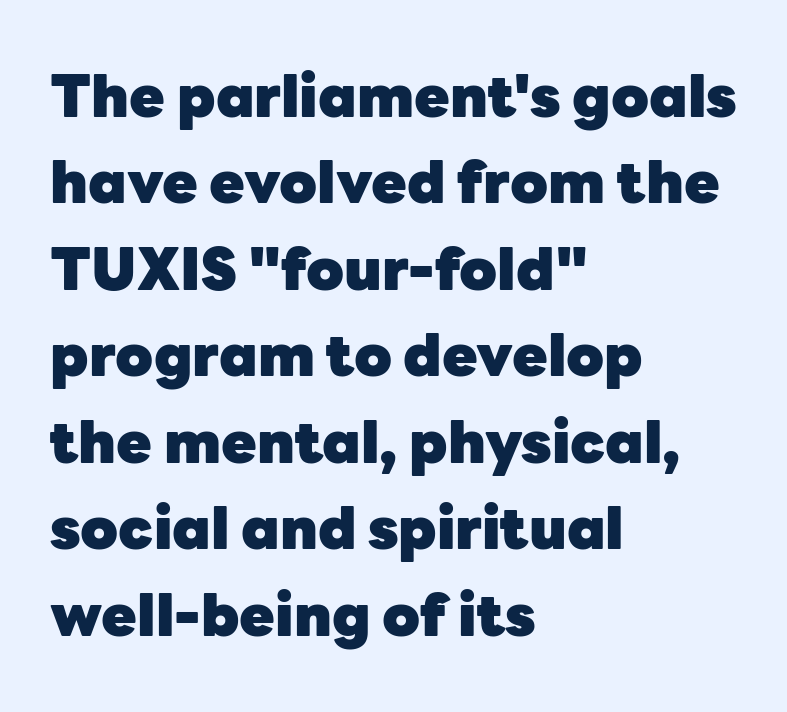
{"serif": "no", "italic": "no", "bold": "yes", "weight": "heavy", "width": "normal", "stroke_contrast": "low", "x_height": "medium", "monospaced": "no", "underline": "no", "align": "left", "line_spacing": "normal", "line_spacing_ratio": 1.49, "letter_spacing": "normal", "letter_spacing_em": 0.0, "glyph_px": 58}
